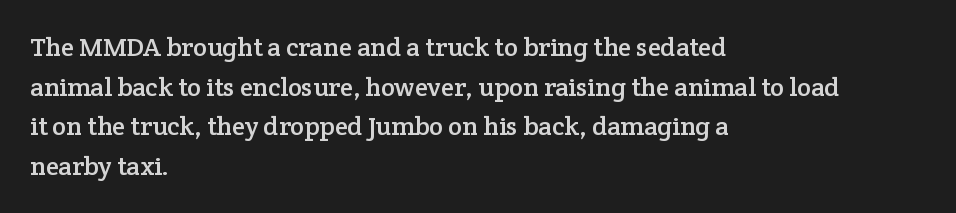
Q: Is the text italic (slanted)? A: No, it is upright.
Q: Is the text underlined? A: No.
Q: How is the paragraph aligned? A: Left-aligned.
Q: Is the spacing between letters normal or unusually wide? A: Normal.
Q: Is the spacing between lines tight, normal or loose? A: Normal.
